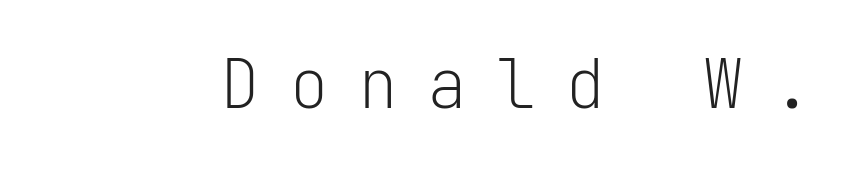
Q: Is the text bold? A: No.
Q: Is the text italic (slanted)? A: No, it is upright.
Q: Is the typeface a serif or a sans-serif typeface? A: Sans-serif.
Q: Is the text underlined? A: No.
Q: Is the spacing between letters normal or unusually wide? A: Unusually wide.
Q: Width (condensed, normal, or wide)? A: Normal.
Q: Stroke contrast? A: Low.
Q: x-height? A: Medium.
Q: Monospaced? A: Yes.
